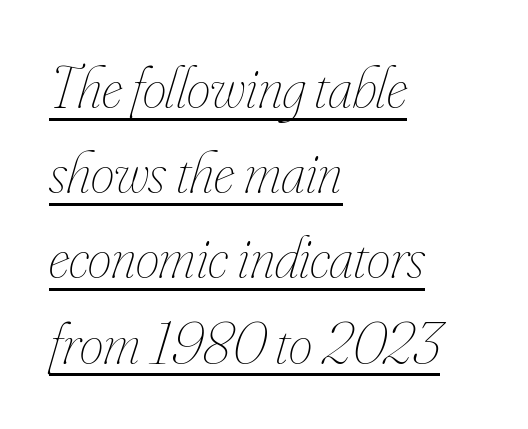
{"italic": "yes", "lean": "right", "slant_degrees": 16, "bold": "no", "weight": "thin", "width": "condensed", "stroke_contrast": "low", "x_height": "small", "monospaced": "no", "underline": "yes", "align": "left", "line_spacing": "normal", "line_spacing_ratio": 1.42, "letter_spacing": "normal", "letter_spacing_em": 0.0, "glyph_px": 60}
